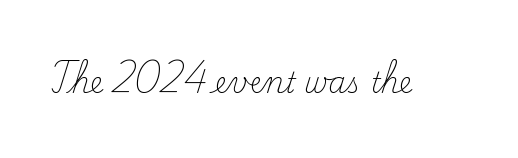
{"serif": "yes", "bold": "no", "weight": "light", "width": "normal", "stroke_contrast": "low", "x_height": "small", "monospaced": "no", "underline": "no", "letter_spacing": "normal", "letter_spacing_em": 0.0, "glyph_px": 28}
